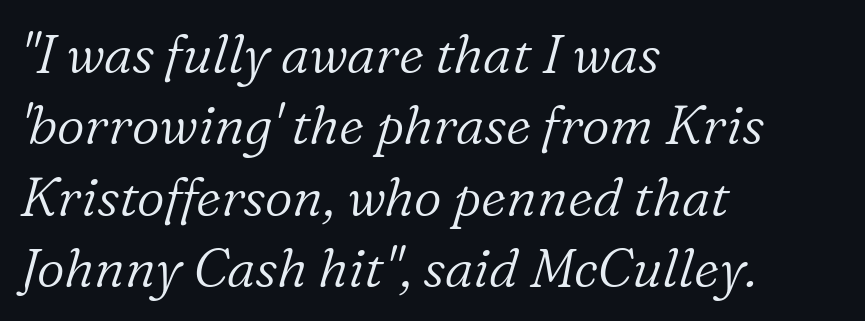
The image shows 54 px light serif type, italic (leaning right); set left-aligned, normal line spacing (1.32x), normal letter spacing, not underlined; low stroke contrast and a medium x-height.
